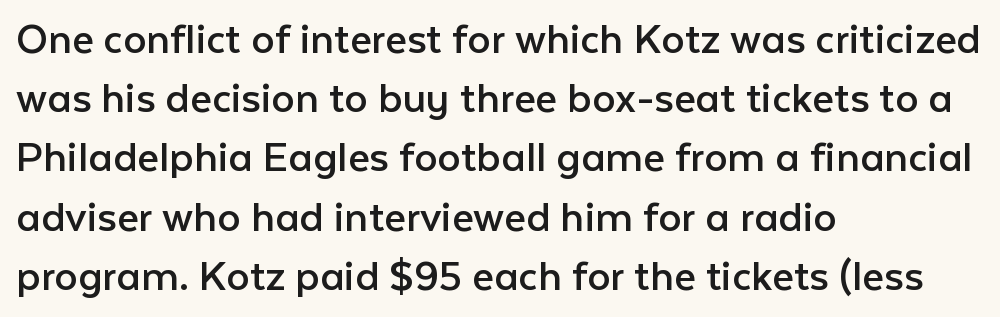
Standard letterfit; no display-style spreading of the glyphs. Type style note: lacks serifs. A quiet, ordinary-to-light weight characterises the typeface. The letters advance in unequal steps, a hallmark of proportional type. Beneath every word, the page is bare.
